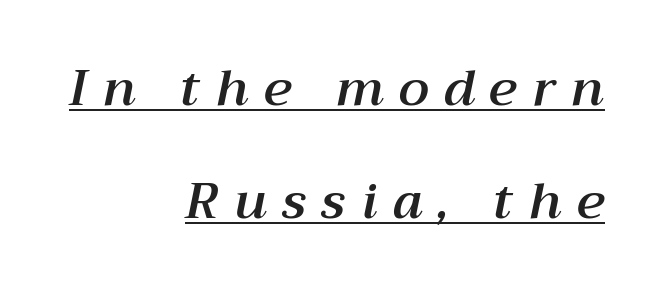
{"italic": "yes", "lean": "right", "slant_degrees": 12, "width": "normal", "stroke_contrast": "medium", "x_height": "medium", "monospaced": "no", "underline": "yes", "align": "right", "line_spacing": "loose", "line_spacing_ratio": 2.26, "letter_spacing": "wide", "letter_spacing_em": 0.31, "glyph_px": 50}
